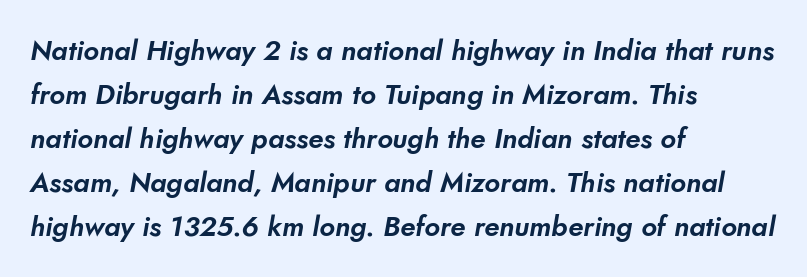
The image shows 28 px sans-serif type; set left-aligned, normal line spacing (1.57x), normal letter spacing, not underlined; low stroke contrast and a small x-height.
